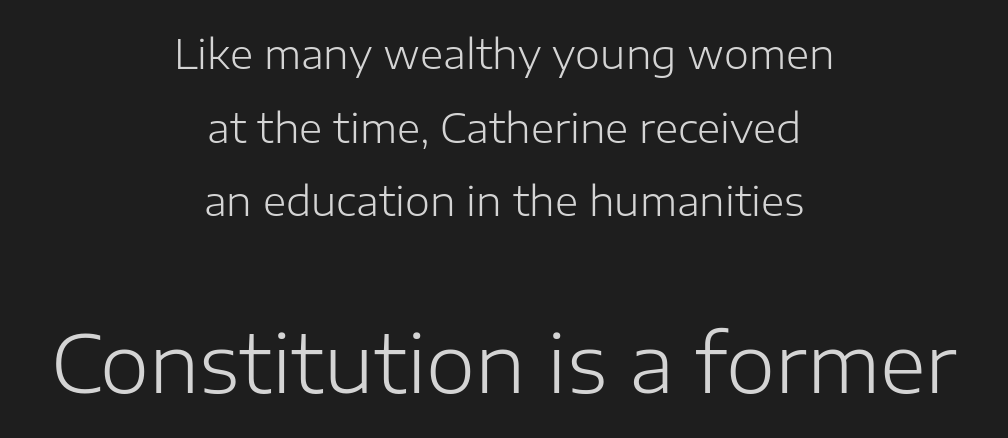
{"serif": "no", "italic": "no", "bold": "no", "weight": "light", "width": "normal", "stroke_contrast": "low", "x_height": "medium", "monospaced": "no", "underline": "no", "align": "center", "line_spacing_ratio": 1.84, "letter_spacing": "normal", "letter_spacing_em": 0.0, "larger_block": "second", "size_ratio": 1.98, "glyph_px": 79}
